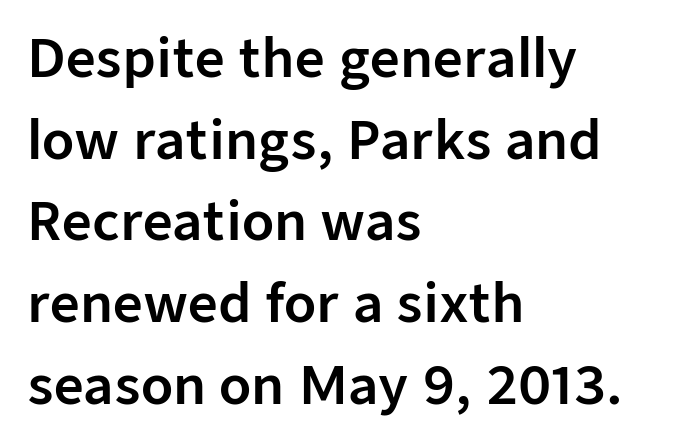
Q: Is the text italic (slanted)? A: No, it is upright.
Q: Is the typeface a serif or a sans-serif typeface? A: Sans-serif.
Q: Is the text underlined? A: No.
Q: How is the paragraph aligned? A: Left-aligned.
Q: Is the spacing between letters normal or unusually wide? A: Normal.
Q: Is the spacing between lines tight, normal or loose? A: Normal.
Q: Width (condensed, normal, or wide)? A: Normal.
Q: Stroke contrast? A: Low.
Q: x-height? A: Medium.
Q: Monospaced? A: No.
